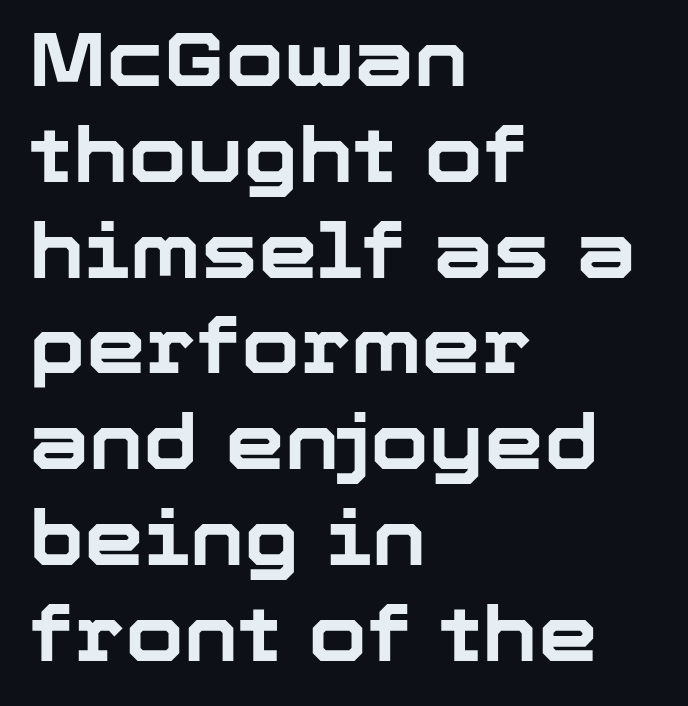
{"serif": "no", "italic": "no", "bold": "yes", "weight": "bold", "width": "normal", "stroke_contrast": "low", "x_height": "medium", "monospaced": "no", "underline": "no", "align": "left", "line_spacing": "normal", "line_spacing_ratio": 1.26, "letter_spacing": "normal", "letter_spacing_em": 0.0, "glyph_px": 76}
